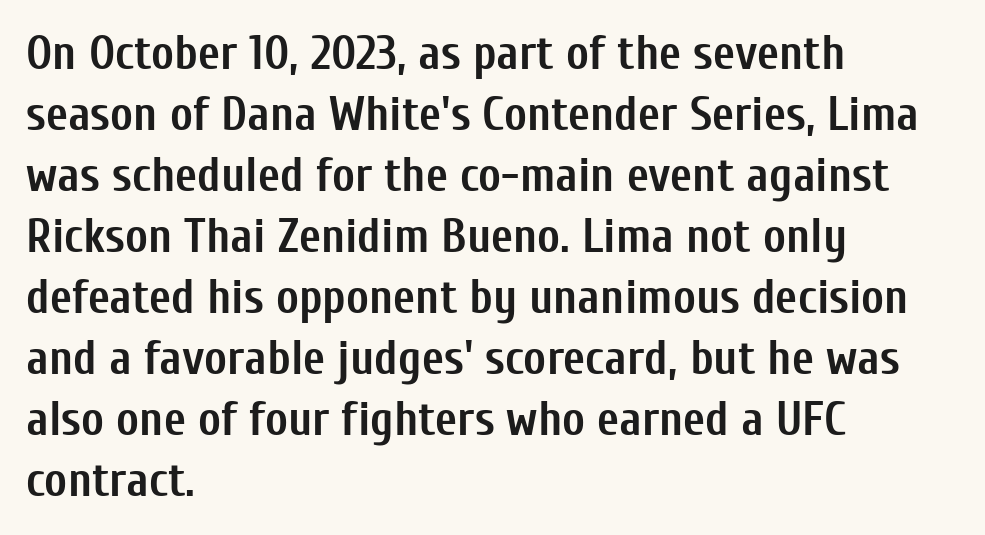
Caption: standard tracking, unaltered. The font's upright variant was chosen for this text. Weight check: bold — yes, fully. If you drew a ruler down the left edge, every line would touch it.
